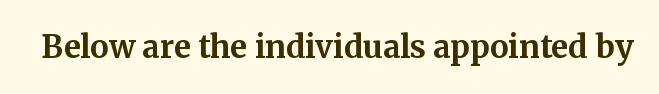
The image shows 31 px bold serif type, upright; set normal letter spacing, not underlined; medium stroke contrast and a medium x-height.
